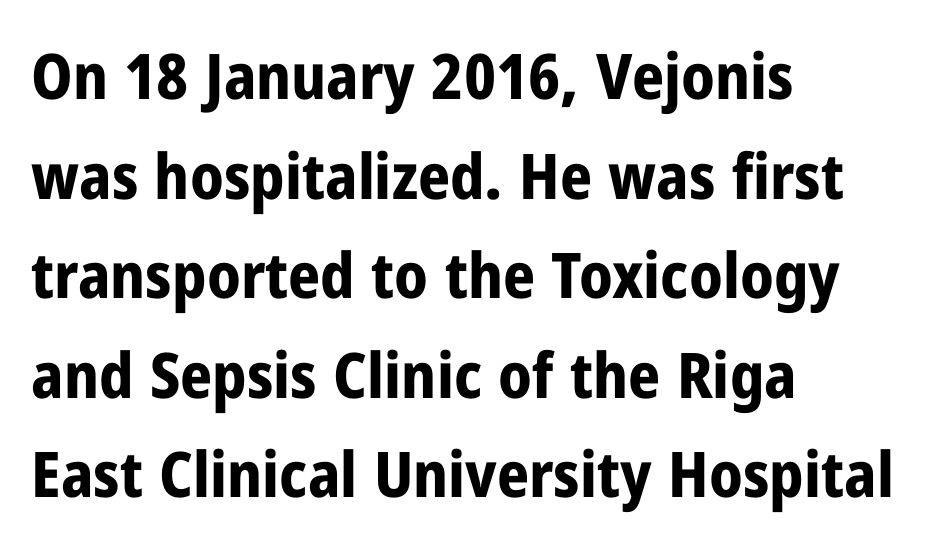
{"serif": "no", "italic": "no", "bold": "yes", "weight": "bold", "width": "condensed", "stroke_contrast": "low", "x_height": "medium", "monospaced": "no", "underline": "no", "align": "left", "line_spacing": "normal", "line_spacing_ratio": 1.58, "letter_spacing": "normal", "letter_spacing_em": 0.0, "glyph_px": 63}
